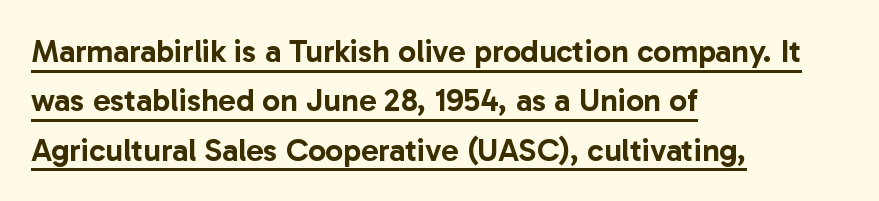
Q: Is the text italic (slanted)? A: No, it is upright.
Q: Is the typeface a serif or a sans-serif typeface? A: Sans-serif.
Q: Is the text underlined? A: Yes.
Q: How is the paragraph aligned? A: Left-aligned.
Q: Is the spacing between letters normal or unusually wide? A: Normal.
Q: Is the spacing between lines tight, normal or loose? A: Normal.
Q: Width (condensed, normal, or wide)? A: Normal.
Q: Stroke contrast? A: Low.
Q: x-height? A: Medium.
Q: Monospaced? A: No.
